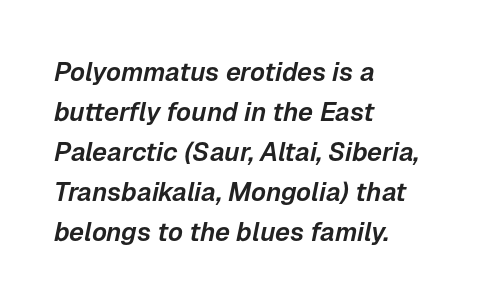
The text carries the slant typical of an italic or oblique font. Line beginnings align vertically; line endings do not. Regarding leading, the lines here are spaced in the standard way. Check the space under the baseline: it is left empty. The line texture is even and compact thanks to regular tracking.
